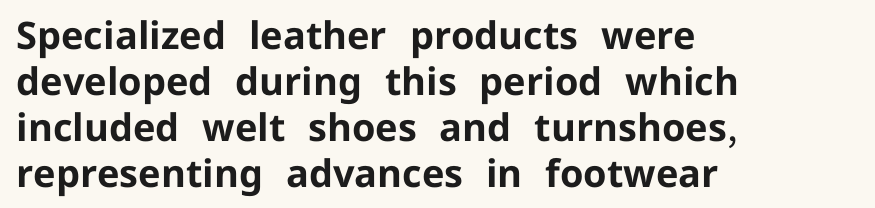
Q: Is the text bold? A: Yes.
Q: Is the text italic (slanted)? A: No, it is upright.
Q: Is the typeface a serif or a sans-serif typeface? A: Sans-serif.
Q: Is the text underlined? A: No.
Q: How is the paragraph aligned? A: Left-aligned.
Q: Is the spacing between letters normal or unusually wide? A: Normal.
Q: Width (condensed, normal, or wide)? A: Normal.
Q: Stroke contrast? A: Low.
Q: x-height? A: Medium.
Q: Monospaced? A: No.
